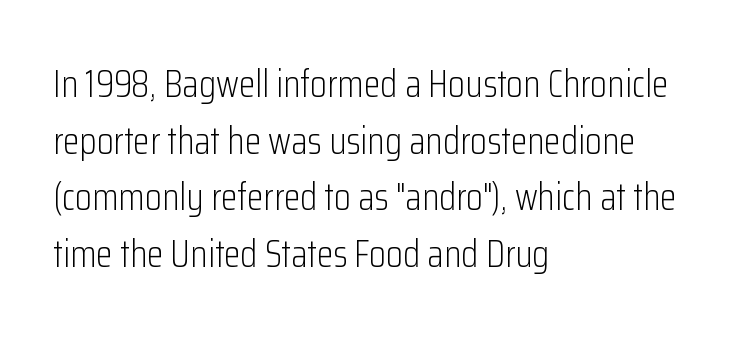
Q: Is the text bold? A: No.
Q: Is the text italic (slanted)? A: No, it is upright.
Q: Is the typeface a serif or a sans-serif typeface? A: Sans-serif.
Q: Is the text underlined? A: No.
Q: How is the paragraph aligned? A: Left-aligned.
Q: Is the spacing between letters normal or unusually wide? A: Normal.
Q: Is the spacing between lines tight, normal or loose? A: Normal.
Q: Width (condensed, normal, or wide)? A: Condensed.
Q: Stroke contrast? A: Low.
Q: x-height? A: Medium.
Q: Monospaced? A: No.
